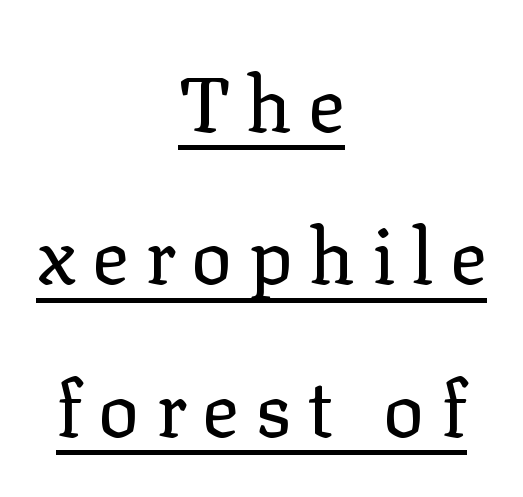
The image shows 77 px regular-weight serif type, upright; set centered, loose line spacing (1.98x), unusually wide letter spacing (+0.21 em), underlined; low stroke contrast and a medium x-height.
